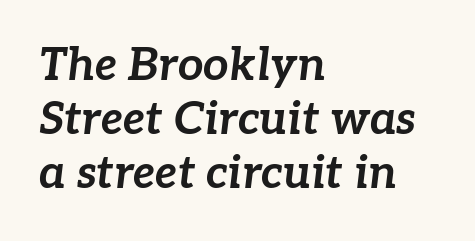
The image shows 45 px bold type, italic (leaning right); set left-aligned, line spacing 1.2x, normal letter spacing, not underlined; low stroke contrast and a medium x-height.
